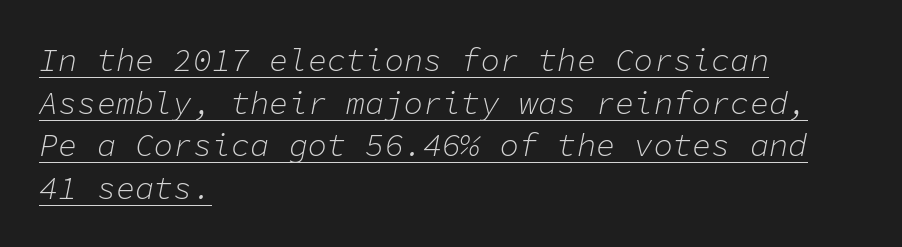
Q: Is the text bold? A: No.
Q: Is the text italic (slanted)? A: Yes, it leans right by about 11 degrees.
Q: Is the text underlined? A: Yes.
Q: How is the paragraph aligned? A: Left-aligned.
Q: Is the spacing between letters normal or unusually wide? A: Normal.
Q: Is the spacing between lines tight, normal or loose? A: Normal.
Q: Width (condensed, normal, or wide)? A: Normal.
Q: Stroke contrast? A: Low.
Q: x-height? A: Medium.
Q: Monospaced? A: Yes.
